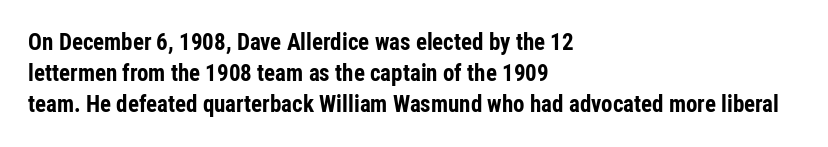
Q: Is the text bold? A: Yes.
Q: Is the text italic (slanted)? A: No, it is upright.
Q: Is the text underlined? A: No.
Q: How is the paragraph aligned? A: Left-aligned.
Q: Is the spacing between letters normal or unusually wide? A: Normal.
Q: Is the spacing between lines tight, normal or loose? A: Normal.
